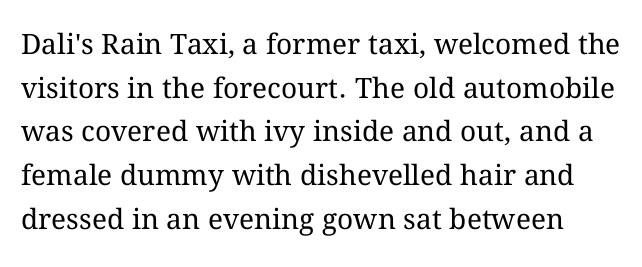
{"italic": "no", "bold": "no", "weight": "regular", "width": "normal", "stroke_contrast": "medium", "x_height": "medium", "monospaced": "no", "underline": "no", "line_spacing": "normal", "line_spacing_ratio": 1.56, "letter_spacing": "normal", "letter_spacing_em": 0.0, "glyph_px": 28}
